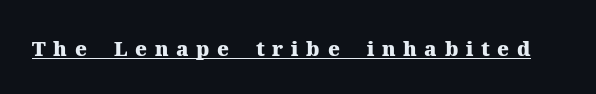
{"italic": "no", "bold": "yes", "underline": "yes", "letter_spacing": "wide", "letter_spacing_em": 0.38, "glyph_px": 20}
